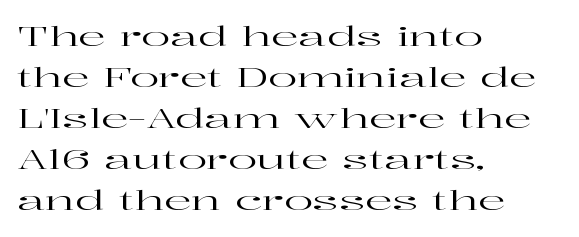
{"italic": "no", "underline": "no", "align": "left", "line_spacing": "normal", "line_spacing_ratio": 1.52, "letter_spacing": "normal", "letter_spacing_em": 0.0, "glyph_px": 27}
